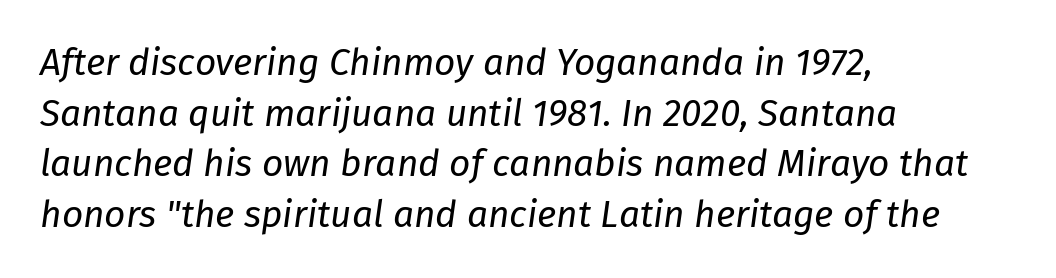
{"italic": "yes", "lean": "right", "slant_degrees": 8, "bold": "no", "weight": "regular", "width": "normal", "stroke_contrast": "low", "x_height": "medium", "monospaced": "no", "underline": "no", "align": "left", "line_spacing": "normal", "line_spacing_ratio": 1.37, "letter_spacing": "normal", "letter_spacing_em": 0.0, "glyph_px": 37}
